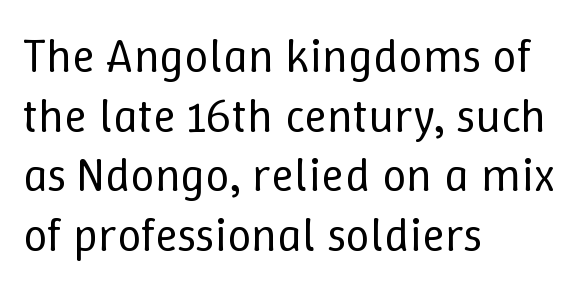
Character widths vary here, with narrow letters taking less room than wide ones. The letterforms sit shoulder to shoulder at normal distance. The lines are quadded left. Decoration check: the copy has no underline. Heft: none added — not bold.
